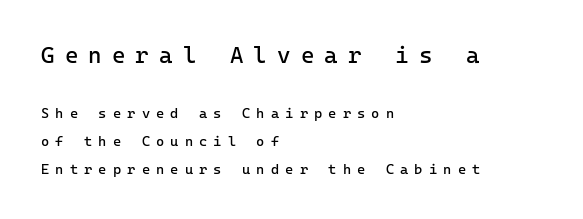
Q: Is the text bold? A: No.
Q: Is the text italic (slanted)? A: No, it is upright.
Q: Is the text underlined? A: No.
Q: How is the paragraph aligned? A: Left-aligned.
Q: Is the spacing between letters normal or unusually wide? A: Unusually wide.
Q: Is the spacing between lines tight, normal or loose? A: Loose.
Q: Which block of text is set in a larger size, the first (top) or the second (bottom)? A: The first (top) one.
